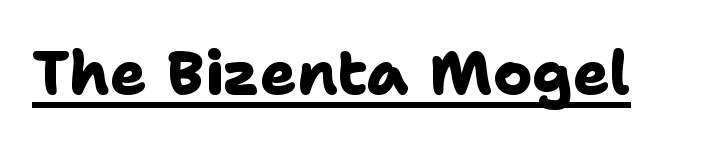
The lettering is marked with a stroke running underneath it. Note: no serifs on the glyphs. Proportional: the letters do not fall into vertical columns. The glyphs have the mass of a bold cut. You could call the tracking neutral — neither tight nor loose.
